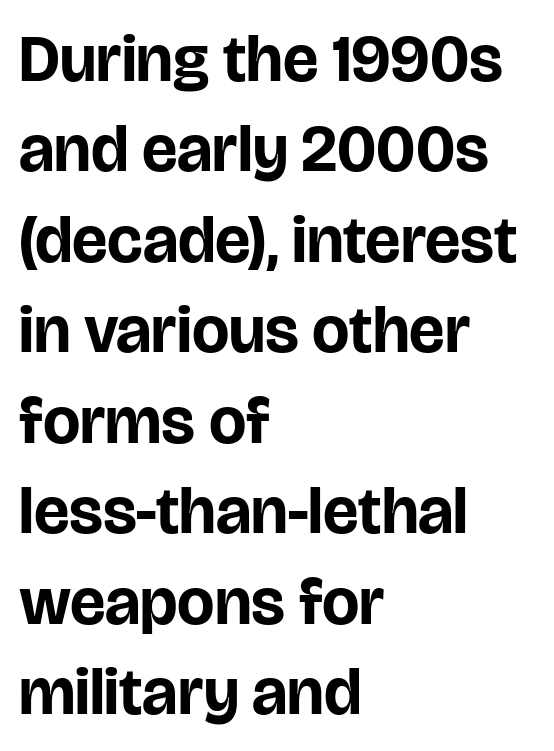
Q: Is the text bold? A: Yes.
Q: Is the text italic (slanted)? A: No, it is upright.
Q: Is the typeface a serif or a sans-serif typeface? A: Sans-serif.
Q: Is the text underlined? A: No.
Q: How is the paragraph aligned? A: Left-aligned.
Q: Is the spacing between letters normal or unusually wide? A: Normal.
Q: Is the spacing between lines tight, normal or loose? A: Normal.
Q: Width (condensed, normal, or wide)? A: Normal.
Q: Stroke contrast? A: Low.
Q: x-height? A: Large.
Q: Monospaced? A: No.
